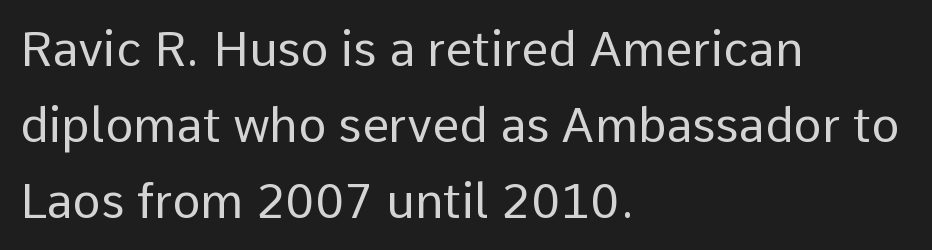
Q: Is the text bold? A: No.
Q: Is the text italic (slanted)? A: No, it is upright.
Q: Is the typeface a serif or a sans-serif typeface? A: Sans-serif.
Q: Is the text underlined? A: No.
Q: How is the paragraph aligned? A: Left-aligned.
Q: Is the spacing between letters normal or unusually wide? A: Normal.
Q: Is the spacing between lines tight, normal or loose? A: Normal.
Q: Width (condensed, normal, or wide)? A: Normal.
Q: Stroke contrast? A: Low.
Q: x-height? A: Medium.
Q: Monospaced? A: No.
